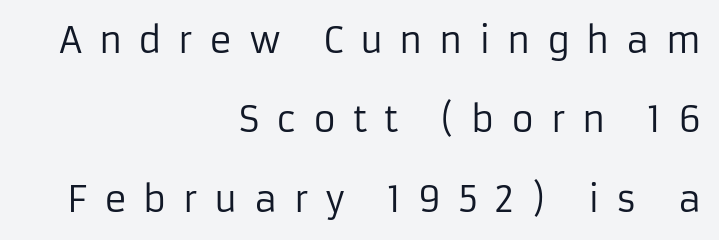
The image shows 35 px regular-weight sans-serif type, upright; set right-aligned, loose line spacing (2.27x), unusually wide letter spacing (+0.47 em), not underlined; low stroke contrast and a medium x-height.
